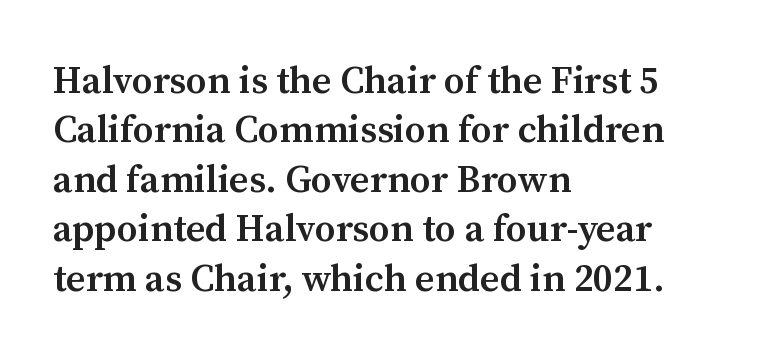
The image shows 38 px semibold serif type, upright; set left-aligned, normal line spacing (1.3x), normal letter spacing, not underlined; medium stroke contrast and a medium x-height.
